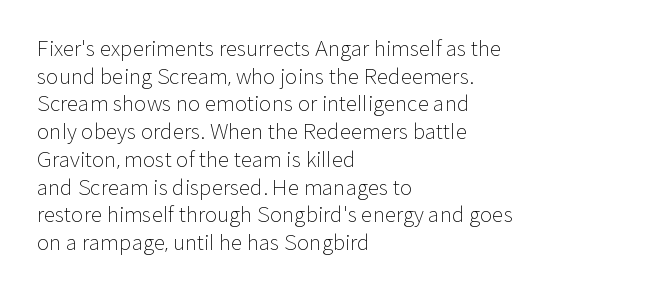
The image shows 21 px text type, upright; set left-aligned, normal line spacing (1.32x), normal letter spacing, not underlined.
